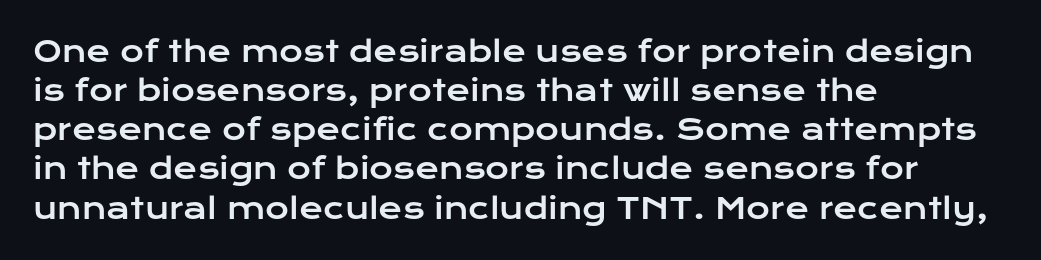
Font category for this specimen: sans-serif. Layout note: lines flush left. Characters remain perfectly vertical along every line. Any mark beneath the type? The region is blank. Look at the tracking — it's just the regular setting, nothing added.
